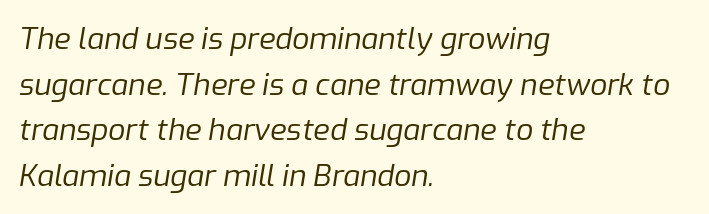
Line starts are locked; line ends wander. Is the letter spacing exaggerated? No — it looks like the ordinary default. You can tell it's italic because the verticals aren't actually vertical. Underlining? Definitely not there. Ink coverage per letter is moderate at most. Think of a printed novel: that variable character pitch is what you see here.
